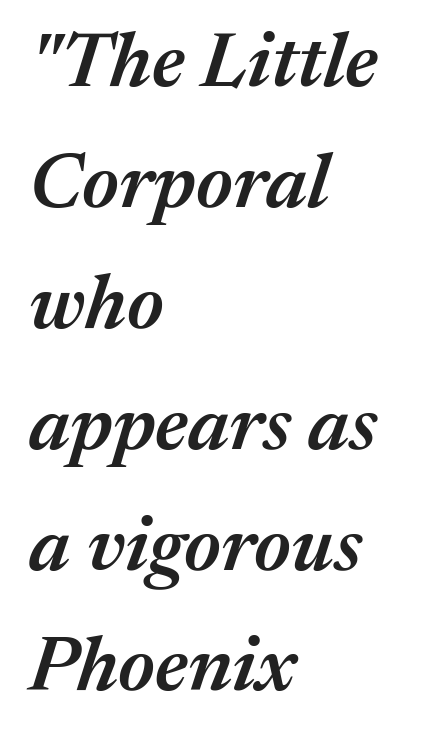
The image shows 77 px semibold type, italic (leaning right); set left-aligned, normal line spacing (1.57x), normal letter spacing, not underlined; medium stroke contrast and a medium x-height.
